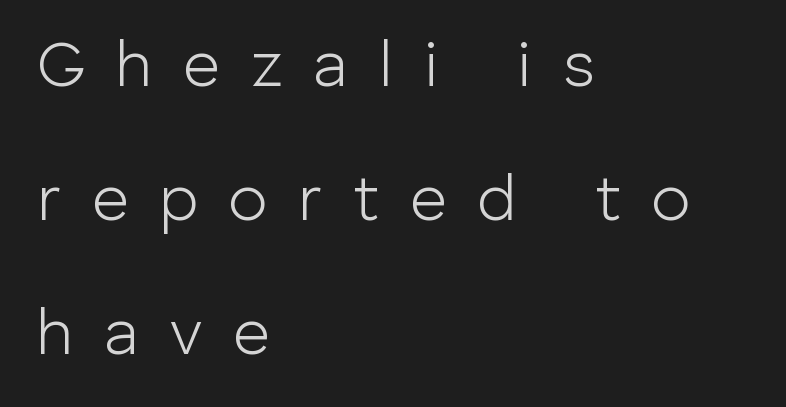
The image shows 64 px light sans-serif type, upright; set left-aligned, loose line spacing (2.09x), unusually wide letter spacing (+0.48 em), not underlined; low stroke contrast and a medium x-height.
